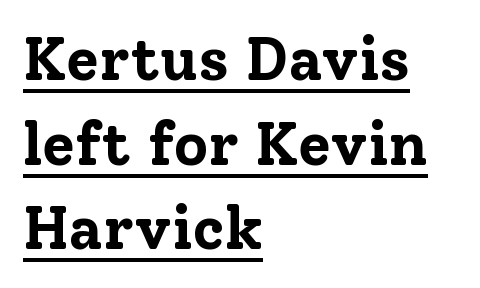
{"serif": "yes", "italic": "no", "bold": "yes", "weight": "bold", "width": "normal", "stroke_contrast": "low", "x_height": "medium", "monospaced": "no", "underline": "yes", "align": "left", "line_spacing": "normal", "line_spacing_ratio": 1.41, "letter_spacing": "normal", "letter_spacing_em": 0.0, "glyph_px": 60}
